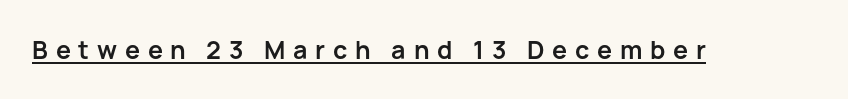
Q: Is the text bold? A: Yes.
Q: Is the text italic (slanted)? A: No, it is upright.
Q: Is the text underlined? A: Yes.
Q: Is the spacing between letters normal or unusually wide? A: Unusually wide.
